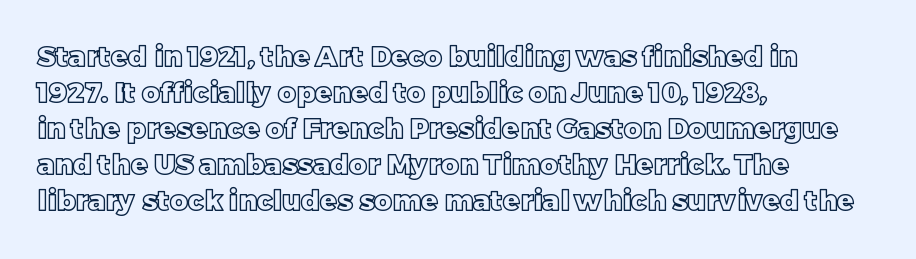
Letters rest on an invisible, unmarked baseline. The axis of the letterforms is exactly vertical. Line beginnings align vertically; line endings do not. Students, note that the glyphs here touch the page at normal intervals. Do the characters align in a grid? No, the font is proportional. The vertical gap from one line to the next is medium.
